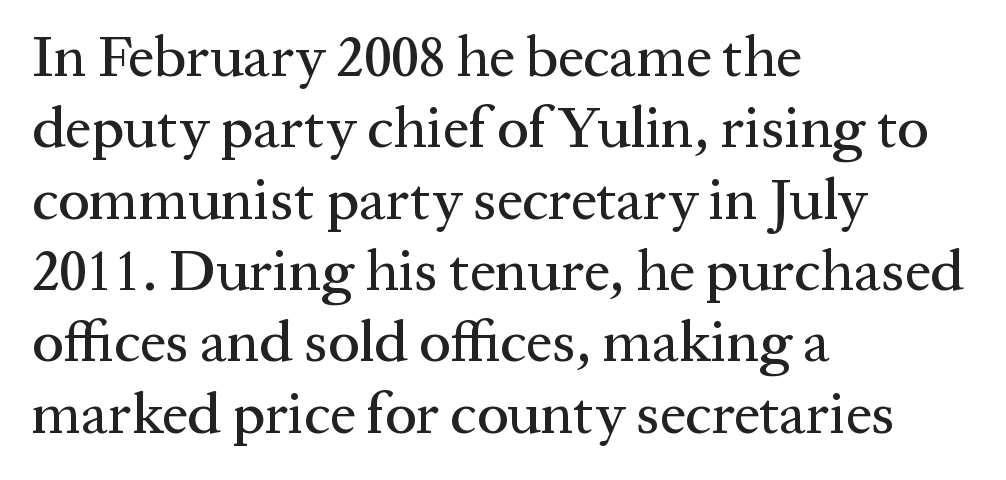
Q: Is the text italic (slanted)? A: No, it is upright.
Q: Is the typeface a serif or a sans-serif typeface? A: Serif.
Q: Is the text underlined? A: No.
Q: How is the paragraph aligned? A: Left-aligned.
Q: Is the spacing between letters normal or unusually wide? A: Normal.
Q: Width (condensed, normal, or wide)? A: Normal.
Q: Stroke contrast? A: Medium.
Q: x-height? A: Medium.
Q: Monospaced? A: No.
